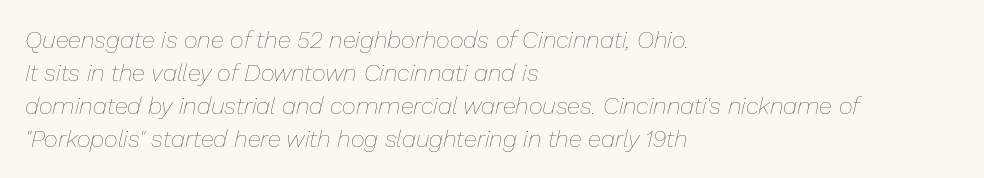
{"italic": "yes", "lean": "right", "slant_degrees": 13, "bold": "no", "underline": "no", "align": "left", "line_spacing": "normal", "line_spacing_ratio": 1.37, "letter_spacing": "normal", "letter_spacing_em": 0.0, "glyph_px": 24}
